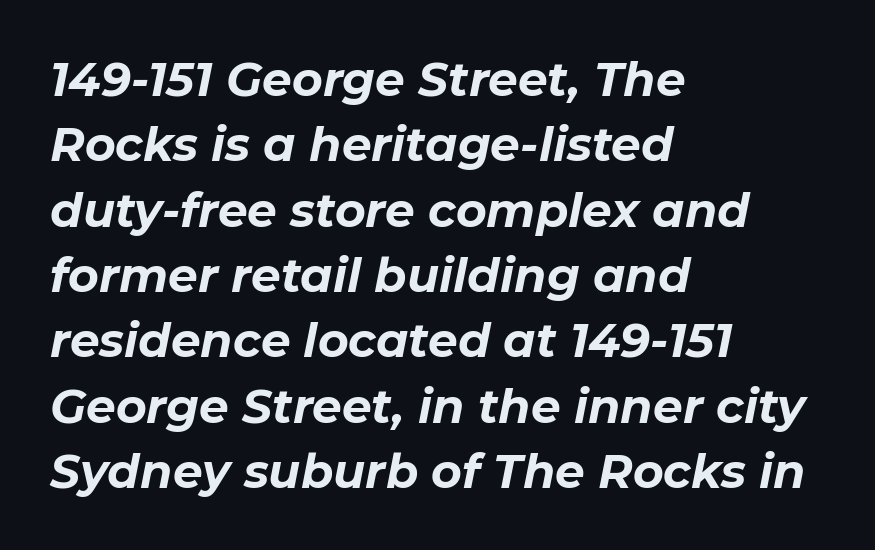
Every row of glyphs begins at an identical x-position on the left. The rendering uses natural spacing where letterforms have individual widths. Look at the tracking — it's just the regular setting, nothing added. Slant detected: the letters are inclined. One glance says typical: line gaps are just what's usual.
